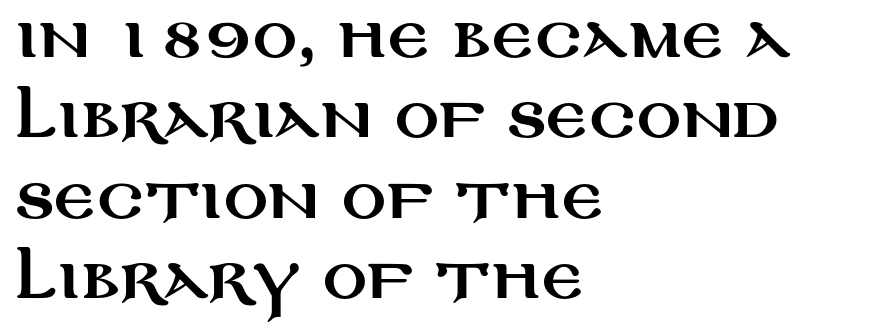
Serif or sans? Sans — the stroke terminals are bare. Spacing between characters is what you'd get straight out of the box. Compared with typical paragraphs, the rows here are spaced about the same. Quick note: not italic, upright.
